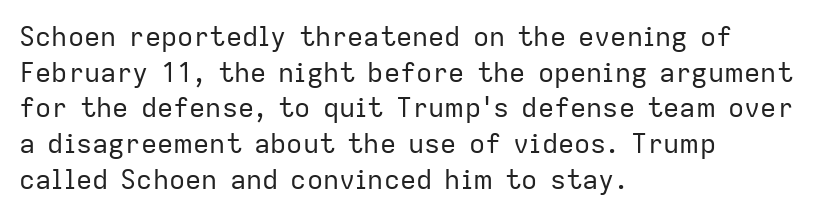
Notice how descenders clear the ascenders below comfortably — that's standard leading. Rule under the text: the space is simply empty. This rendering uses left alignment, leaving the right contour irregular. The type sits square on the baseline with zero lean. The font sits on the lighter half of the weight spectrum, regular included. The gaps between neighbouring characters are ordinary and unremarkable.
